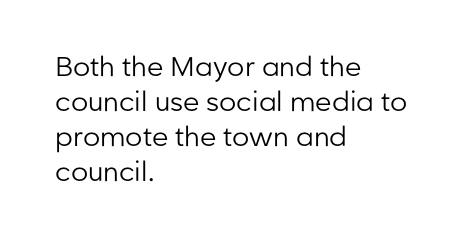
Q: Is the text bold? A: No.
Q: Is the text italic (slanted)? A: No, it is upright.
Q: Is the text underlined? A: No.
Q: How is the paragraph aligned? A: Left-aligned.
Q: Is the spacing between letters normal or unusually wide? A: Normal.
Q: Is the spacing between lines tight, normal or loose? A: Normal.
